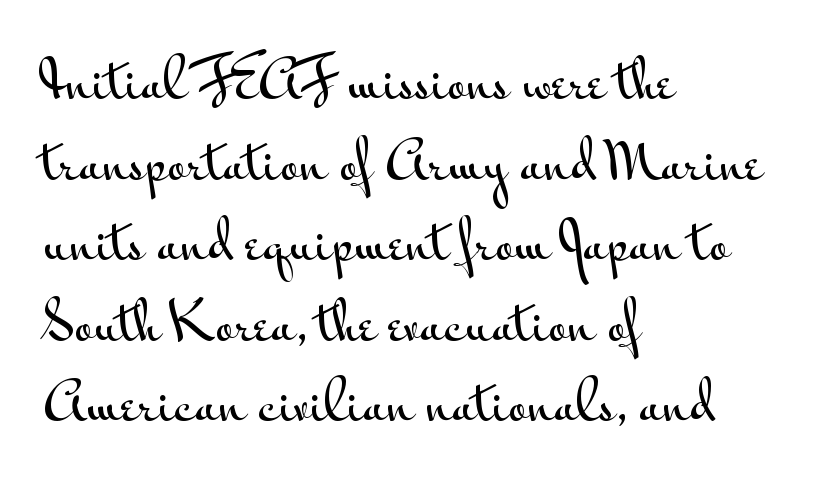
Nope, no serifs anywhere on these letters. There is no visible air inserted between adjacent glyphs. The space between consecutive lines is moderate. A bare baseline throughout the passage. In CSS terms this would be text-align: left. Spacing verdict: proportional, widths tailored to each character.
